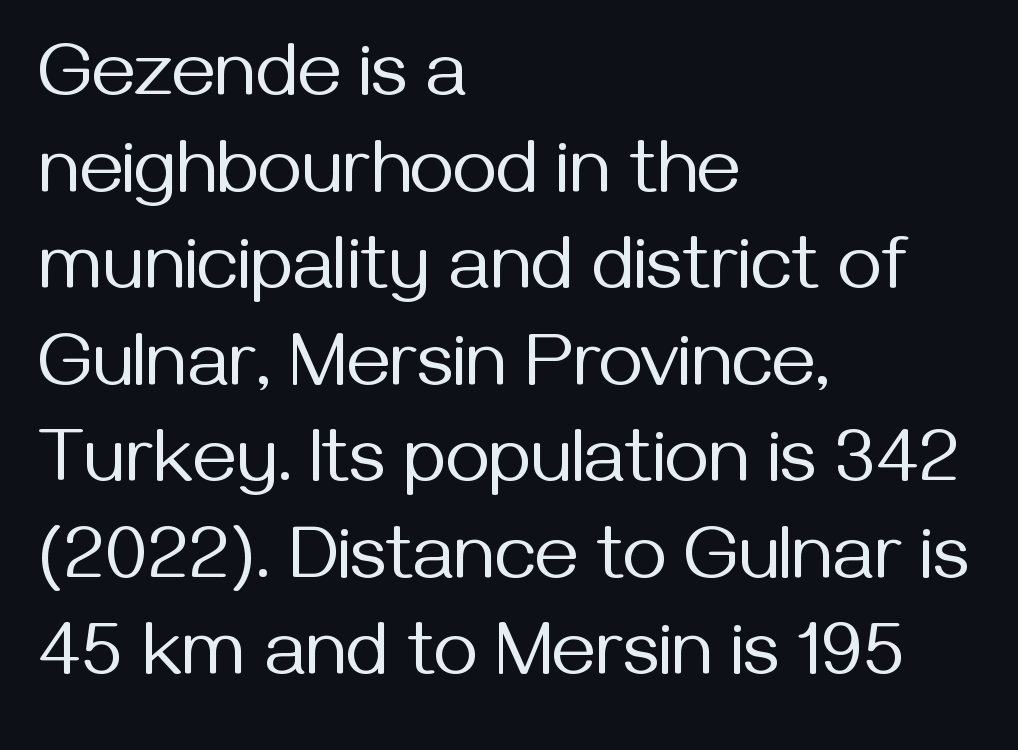
The image shows 76 px regular-weight sans-serif type, upright; set left-aligned, normal line spacing (1.27x), normal letter spacing, not underlined; medium stroke contrast and a medium x-height.
